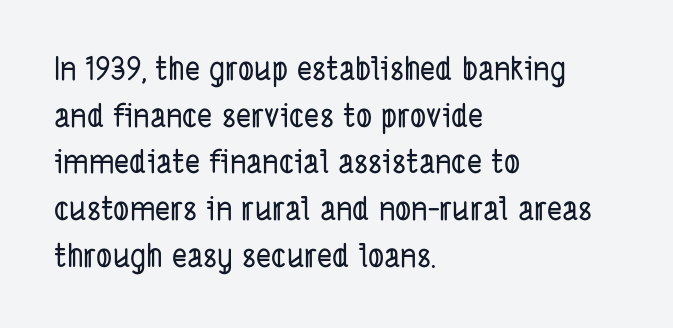
Q: Is the typeface a serif or a sans-serif typeface? A: Sans-serif.
Q: Is the text underlined? A: No.
Q: How is the paragraph aligned? A: Left-aligned.
Q: Is the spacing between letters normal or unusually wide? A: Normal.
Q: Is the spacing between lines tight, normal or loose? A: Normal.
Q: Width (condensed, normal, or wide)? A: Condensed.
Q: Stroke contrast? A: Low.
Q: x-height? A: Medium.
Q: Monospaced? A: No.
